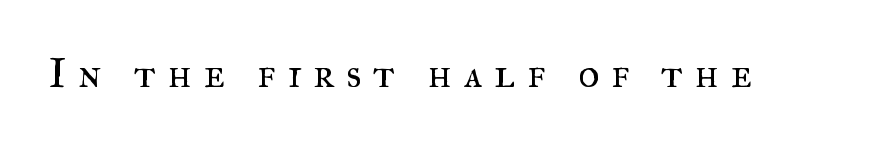
Q: Is the text bold? A: No.
Q: Is the text italic (slanted)? A: No, it is upright.
Q: Is the typeface a serif or a sans-serif typeface? A: Serif.
Q: Is the text underlined? A: No.
Q: Is the spacing between letters normal or unusually wide? A: Unusually wide.
Q: Width (condensed, normal, or wide)? A: Normal.
Q: Stroke contrast? A: Medium.
Q: x-height? A: Small.
Q: Monospaced? A: No.
